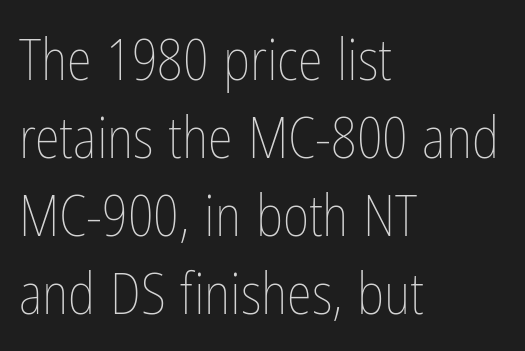
{"italic": "no", "bold": "no", "weight": "thin", "width": "condensed", "stroke_contrast": "low", "x_height": "medium", "monospaced": "no", "underline": "no", "align": "left", "line_spacing": "normal", "line_spacing_ratio": 1.37, "letter_spacing": "normal", "letter_spacing_em": 0.0, "glyph_px": 57}
